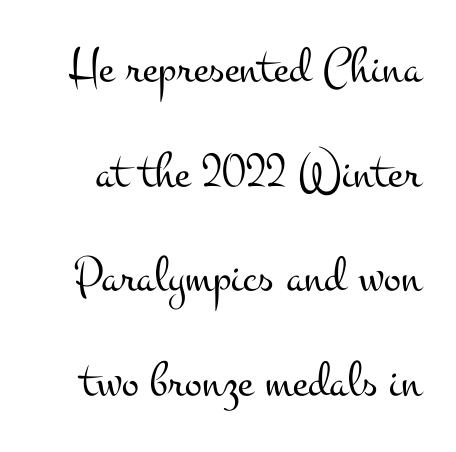
The image shows 51 px light, wide serif type; set loose line spacing (2.05x), normal letter spacing, not underlined; medium stroke contrast and a small x-height.
